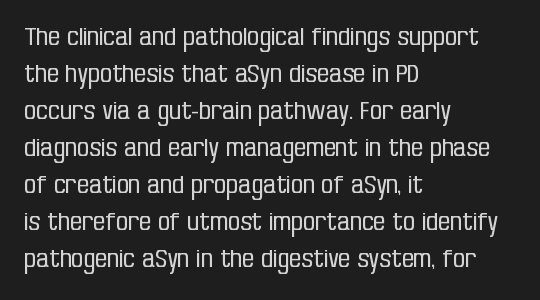
{"italic": "no", "bold": "no", "underline": "no", "align": "left", "line_spacing": "normal", "line_spacing_ratio": 1.54, "letter_spacing": "normal", "letter_spacing_em": 0.0, "glyph_px": 24}
